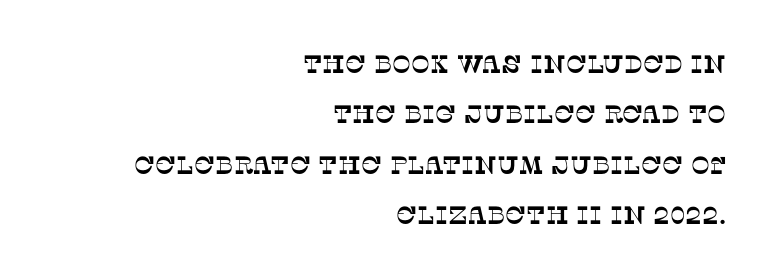
The image shows 25 px text type; set right-aligned, loose line spacing (2.02x), normal letter spacing, not underlined.
